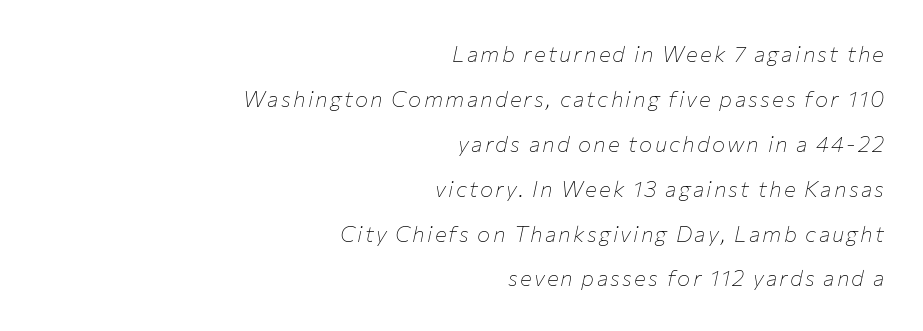
The image shows 22 px text type, italic (leaning right); set right-aligned, loose line spacing (2.04x), not underlined.
